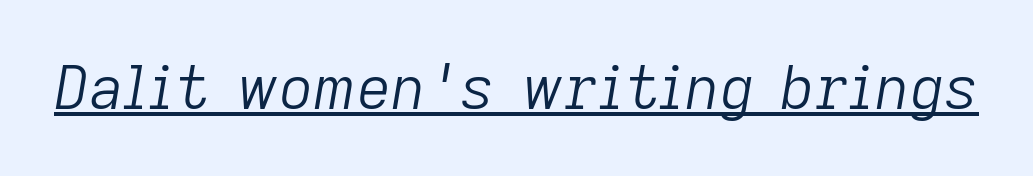
The image shows 60 px light type, italic (leaning right); set normal letter spacing, underlined; low stroke contrast and a medium x-height.
